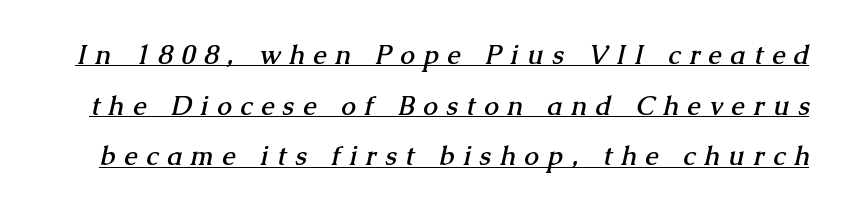
The image shows 26 px bold type; set loose line spacing (1.95x), unusually wide letter spacing (+0.35 em), underlined.
